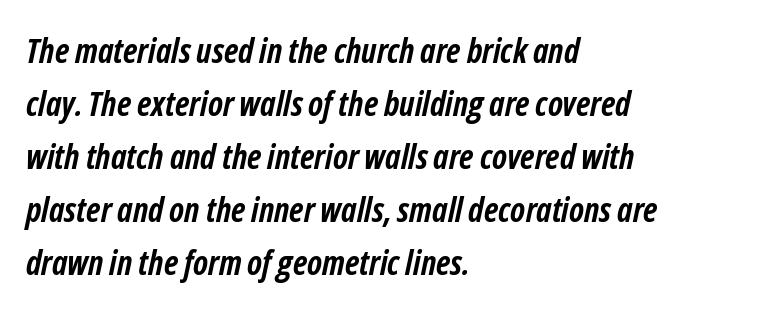
{"italic": "yes", "lean": "right", "slant_degrees": 12, "bold": "yes", "weight": "semibold", "width": "condensed", "stroke_contrast": "low", "x_height": "medium", "monospaced": "no", "underline": "no", "align": "left", "line_spacing": "normal", "line_spacing_ratio": 1.56, "letter_spacing": "normal", "letter_spacing_em": 0.0, "glyph_px": 34}
